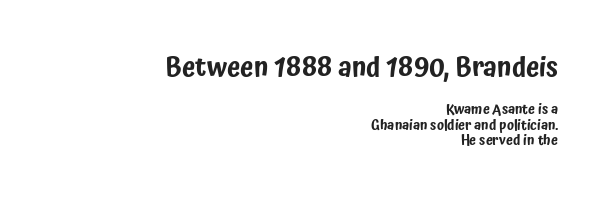
Posture: vertical. The words here are not underlined. Is the block centered? No — it sits flush against the right margin. Look at the glyph heights: the upper group is clearly the bigger setting. Baseline-to-baseline distance is barely more than the letter height.
